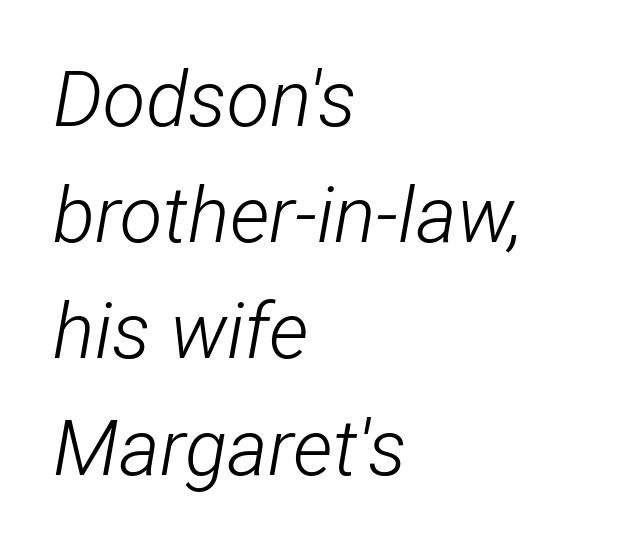
{"italic": "yes", "lean": "right", "slant_degrees": 12, "bold": "no", "weight": "light", "width": "condensed", "stroke_contrast": "low", "x_height": "medium", "monospaced": "no", "underline": "no", "align": "left", "line_spacing": "normal", "line_spacing_ratio": 1.49, "letter_spacing": "normal", "letter_spacing_em": 0.0, "glyph_px": 78}
